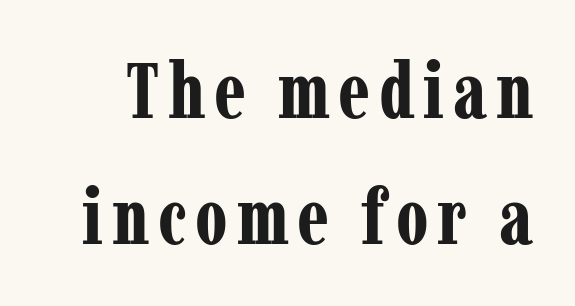
Q: Is the text bold? A: Yes.
Q: Is the text italic (slanted)? A: No, it is upright.
Q: Is the typeface a serif or a sans-serif typeface? A: Serif.
Q: Is the text underlined? A: No.
Q: Is the spacing between lines tight, normal or loose? A: Normal.
Q: Width (condensed, normal, or wide)? A: Condensed.
Q: Stroke contrast? A: Low.
Q: x-height? A: Medium.
Q: Monospaced? A: No.
